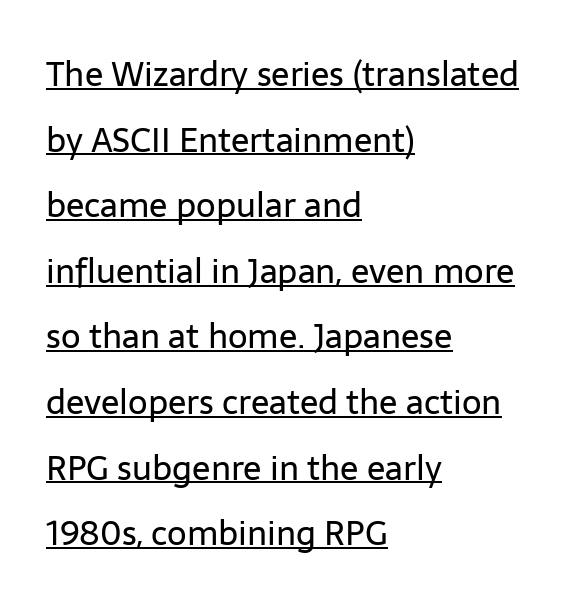
This rendering uses left alignment, leaving the right contour irregular. Each letter keeps its own natural width here, so spacing adapts to shape. Stems and bowls with no extra thickness — not bold. Tall strokes in this sample are plumb rather than angled. The vertical gap from one line to the next is large. Check the space under the baseline: a stroke is drawn there.
